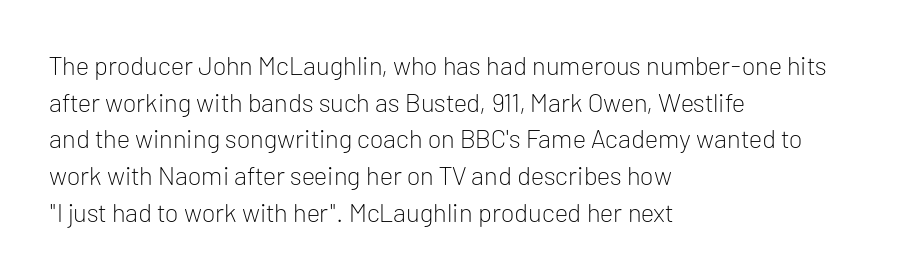
{"italic": "no", "bold": "no", "underline": "no", "align": "left", "line_spacing": "normal", "line_spacing_ratio": 1.41, "letter_spacing": "normal", "letter_spacing_em": 0.0, "glyph_px": 26}
